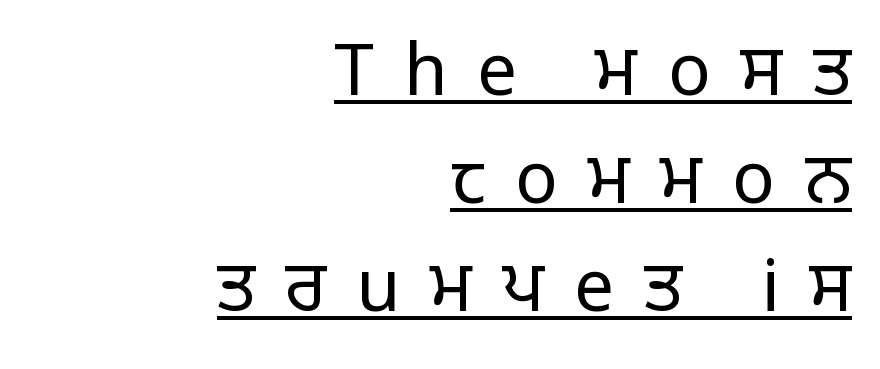
The image shows 71 px regular-weight sans-serif type, upright; set right-aligned, normal line spacing (1.52x), unusually wide letter spacing (+0.42 em), underlined; low stroke contrast and a large x-height.
